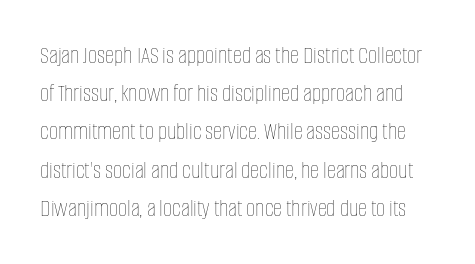
{"italic": "no", "bold": "no", "underline": "no", "line_spacing": "normal", "line_spacing_ratio": 1.53, "letter_spacing": "normal", "letter_spacing_em": 0.0, "glyph_px": 25}
